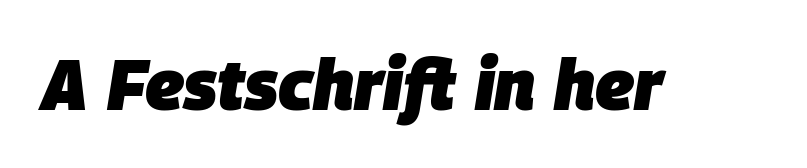
{"italic": "yes", "lean": "right", "slant_degrees": 9, "bold": "yes", "weight": "heavy", "width": "normal", "stroke_contrast": "low", "x_height": "large", "monospaced": "no", "underline": "no", "letter_spacing": "normal", "letter_spacing_em": 0.0, "glyph_px": 71}
